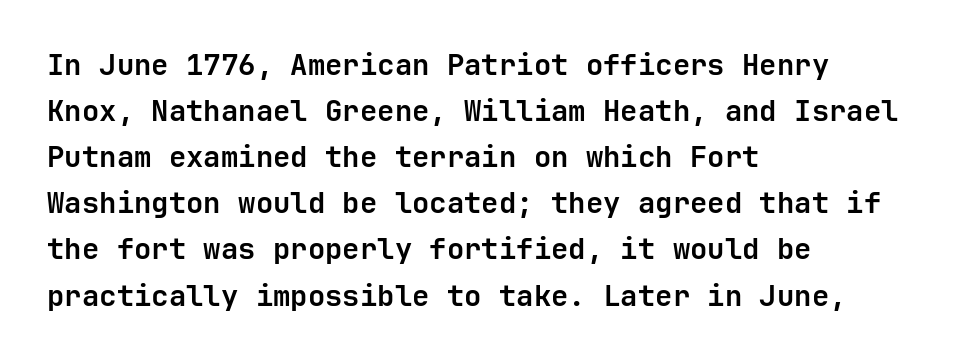
{"serif": "no", "italic": "no", "bold": "yes", "weight": "semibold", "width": "normal", "stroke_contrast": "low", "x_height": "medium", "underline": "no", "align": "left", "line_spacing": "normal", "line_spacing_ratio": 1.59, "letter_spacing": "normal", "letter_spacing_em": 0.0, "glyph_px": 29}
